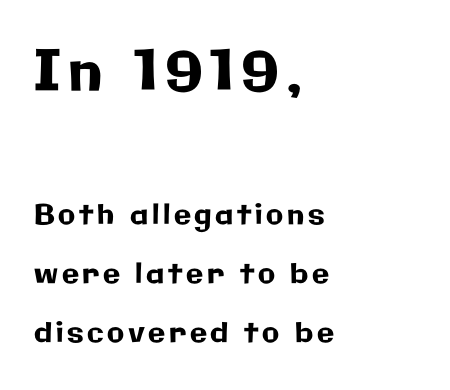
Descenders are the only things crossing below the line. Typeset ragged right — the left edge is the straight one. Does the leading feel generous? Absolutely, it's lavish. Vertical strokes here are truly vertical. You could not count columns in this text — the font is proportionally spaced. Are there feet on the stems? There aren't — it's a sans.
